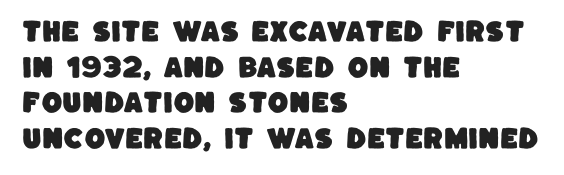
The setting favours the left margin, as ordinary paragraphs usually do. The baseline area is clear. The lines sit at an ordinary, default distance from one another. Students, note that the glyphs here touch the page at normal intervals.
